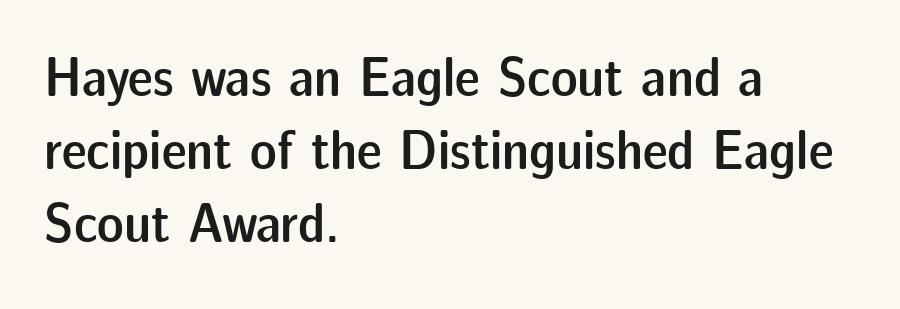
Q: Is the text bold? A: Semi-bold.
Q: Is the text italic (slanted)? A: No, it is upright.
Q: Is the typeface a serif or a sans-serif typeface? A: Sans-serif.
Q: Is the text underlined? A: No.
Q: How is the paragraph aligned? A: Left-aligned.
Q: Is the spacing between letters normal or unusually wide? A: Normal.
Q: Is the spacing between lines tight, normal or loose? A: Normal.
Q: Width (condensed, normal, or wide)? A: Normal.
Q: Stroke contrast? A: Low.
Q: x-height? A: Medium.
Q: Monospaced? A: No.
